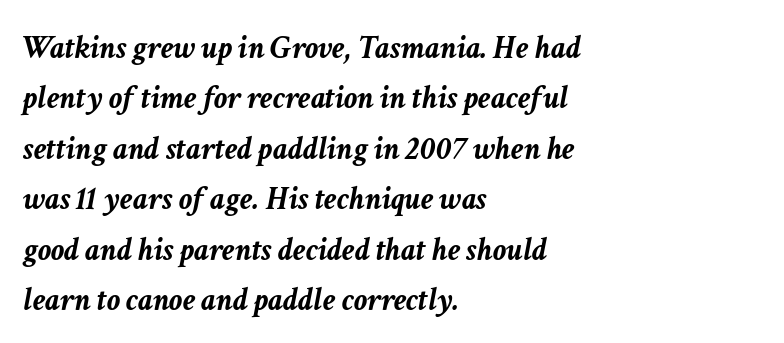
Check under the words: just untouched page. The font is running at its bold setting. If you drew a line through each stem, it would be angled. This sample is left-justified, so line endings fall wherever the words run out. Note the varied advance widths — an 'i' is clearly narrower than an 'm'.
